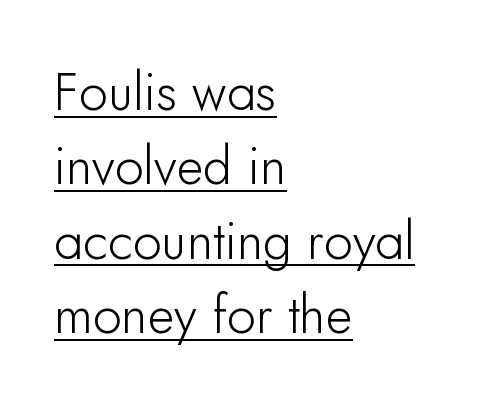
{"serif": "no", "italic": "no", "width": "normal", "stroke_contrast": "low", "x_height": "small", "monospaced": "no", "underline": "yes", "align": "left", "line_spacing": "normal", "line_spacing_ratio": 1.43, "letter_spacing": "normal", "letter_spacing_em": 0.0, "glyph_px": 52}
